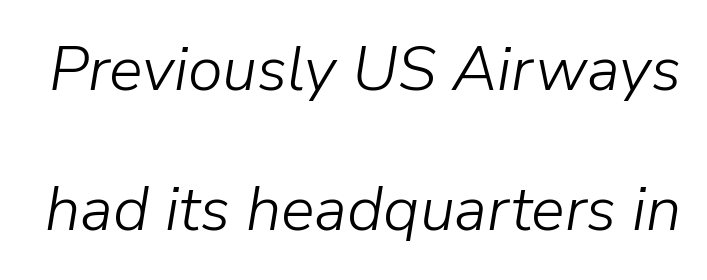
Q: Is the text bold? A: No.
Q: Is the text italic (slanted)? A: Yes, it leans right by about 9 degrees.
Q: Is the text underlined? A: No.
Q: Is the spacing between letters normal or unusually wide? A: Normal.
Q: Is the spacing between lines tight, normal or loose? A: Loose.
Q: Width (condensed, normal, or wide)? A: Normal.
Q: Stroke contrast? A: Low.
Q: x-height? A: Medium.
Q: Monospaced? A: No.
